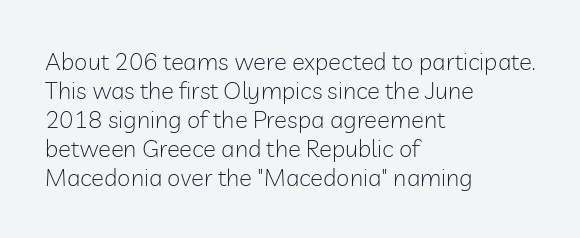
Q: Is the text bold? A: No.
Q: Is the text italic (slanted)? A: No, it is upright.
Q: Is the text underlined? A: No.
Q: How is the paragraph aligned? A: Left-aligned.
Q: Is the spacing between letters normal or unusually wide? A: Normal.
